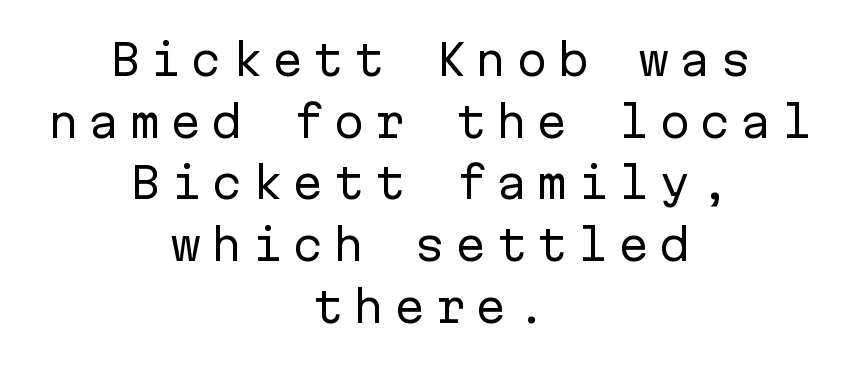
Leftover space on each line is divided equally before and after the words. The strokes are not fattened; the text isn't bold. To sum up the face: it is a sans, with no serifs. The words here are not underlined.
